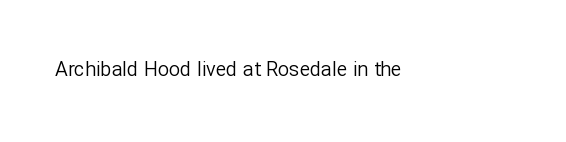
Posture: upright roman. Short note: letters normally spaced. The weight would be labelled regular, book, light, or lighter still. Lines of text with bare space underneath.
